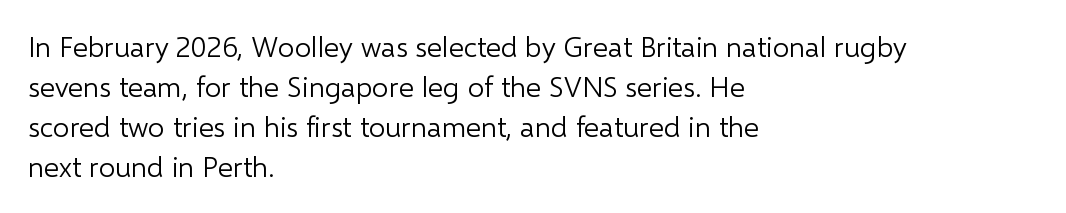
{"serif": "no", "italic": "no", "bold": "no", "weight": "light", "width": "normal", "stroke_contrast": "low", "x_height": "medium", "monospaced": "no", "underline": "no", "align": "left", "line_spacing": "normal", "line_spacing_ratio": 1.38, "letter_spacing": "normal", "letter_spacing_em": 0.0, "glyph_px": 29}
